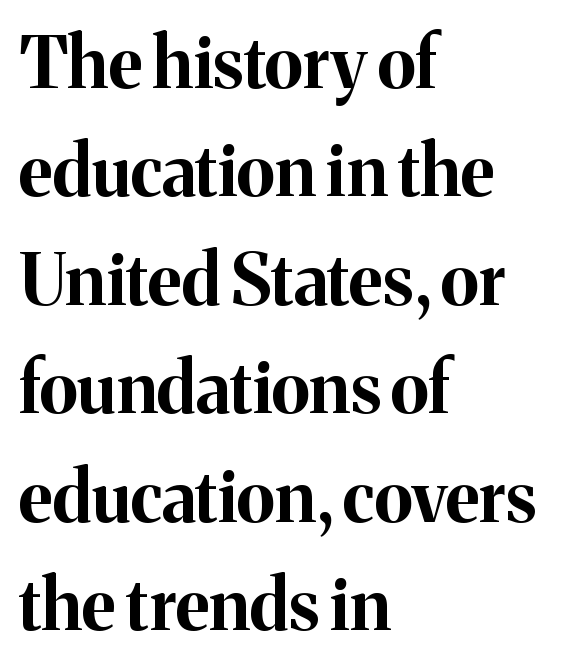
Q: Is the text bold? A: Yes.
Q: Is the text italic (slanted)? A: No, it is upright.
Q: Is the typeface a serif or a sans-serif typeface? A: Serif.
Q: Is the text underlined? A: No.
Q: How is the paragraph aligned? A: Left-aligned.
Q: Is the spacing between letters normal or unusually wide? A: Normal.
Q: Is the spacing between lines tight, normal or loose? A: Normal.
Q: Width (condensed, normal, or wide)? A: Normal.
Q: Stroke contrast? A: Medium.
Q: x-height? A: Medium.
Q: Monospaced? A: No.
